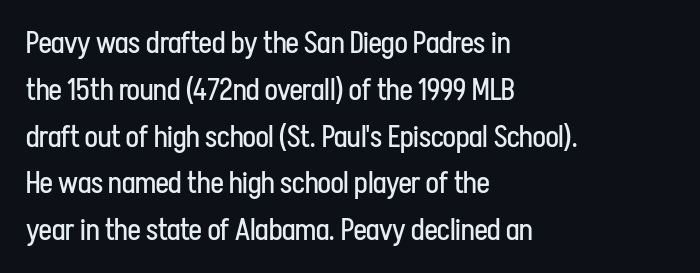
Characters follow at the spacing the type designer built in. Bold? No — there's no thickening of the strokes. In terms of posture, this sample is upright. Note the varied advance widths — an 'i' is clearly narrower than an 'm'. Is there much room between lines? A standard amount, neither cramped nor airy. In terms of letterform style, serifs are entirely absent.
